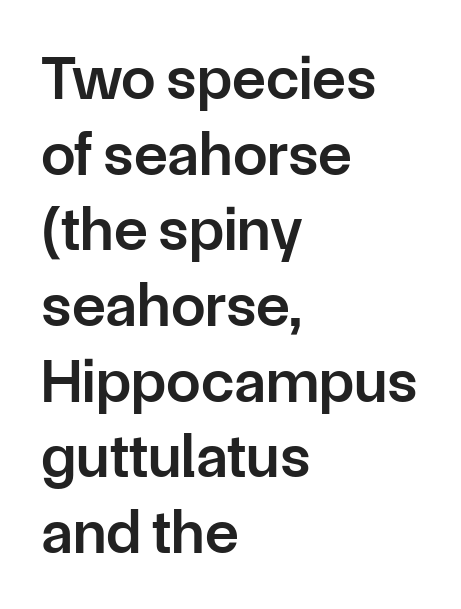
The image shows 62 px semibold sans-serif type, upright; set left-aligned, line spacing 1.22x, normal letter spacing, not underlined; low stroke contrast and a medium x-height.
